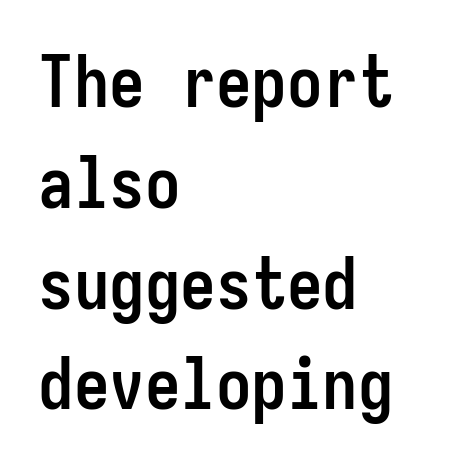
{"serif": "no", "italic": "no", "bold": "yes", "weight": "semibold", "width": "condensed", "stroke_contrast": "low", "x_height": "medium", "monospaced": "yes", "underline": "no", "align": "left", "line_spacing": "normal", "line_spacing_ratio": 1.42, "letter_spacing": "normal", "letter_spacing_em": 0.0, "glyph_px": 71}
